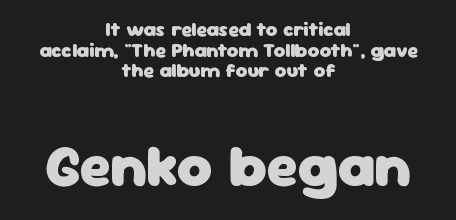
Q: Is the text bold? A: Yes.
Q: Is the text italic (slanted)? A: No, it is upright.
Q: Is the typeface a serif or a sans-serif typeface? A: Sans-serif.
Q: Is the text underlined? A: No.
Q: How is the paragraph aligned? A: Centered.
Q: Is the spacing between letters normal or unusually wide? A: Normal.
Q: Is the spacing between lines tight, normal or loose? A: Tight.
Q: Which block of text is set in a larger size, the first (top) or the second (bottom)? A: The second (bottom) one.
Q: Width (condensed, normal, or wide)? A: Normal.
Q: Stroke contrast? A: Low.
Q: x-height? A: Medium.
Q: Monospaced? A: No.
